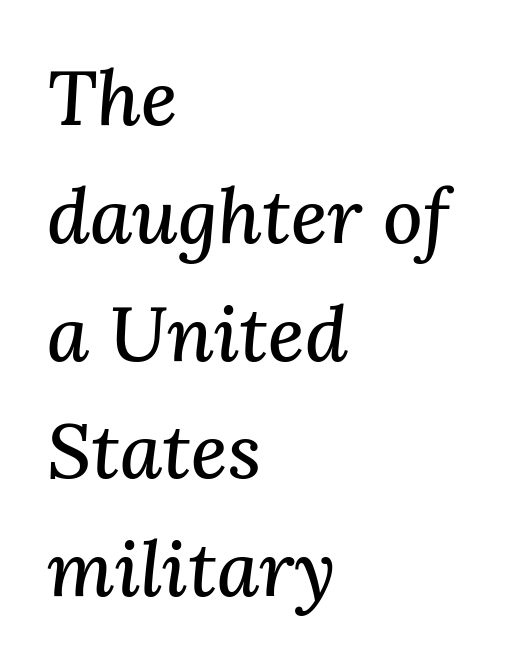
Q: Is the text italic (slanted)? A: Yes, it leans right by about 3 degrees.
Q: Is the typeface a serif or a sans-serif typeface? A: Serif.
Q: Is the text underlined? A: No.
Q: How is the paragraph aligned? A: Left-aligned.
Q: Is the spacing between letters normal or unusually wide? A: Normal.
Q: Is the spacing between lines tight, normal or loose? A: Normal.
Q: Width (condensed, normal, or wide)? A: Normal.
Q: Stroke contrast? A: Medium.
Q: x-height? A: Medium.
Q: Monospaced? A: No.
